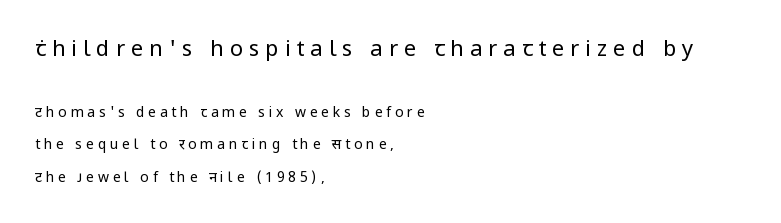
{"italic": "no", "bold": "no", "underline": "no", "align": "left", "line_spacing": "loose", "line_spacing_ratio": 2.32, "letter_spacing": "wide", "letter_spacing_em": 0.27, "larger_block": "first", "size_ratio": 1.57, "glyph_px": 22}
